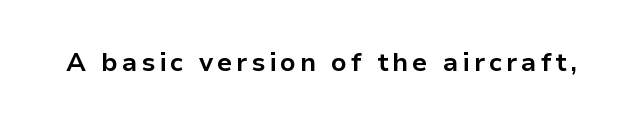
Heavy, bold letterforms. Tall strokes in this sample are plumb rather than angled. The strip under each line holds only bare page.
